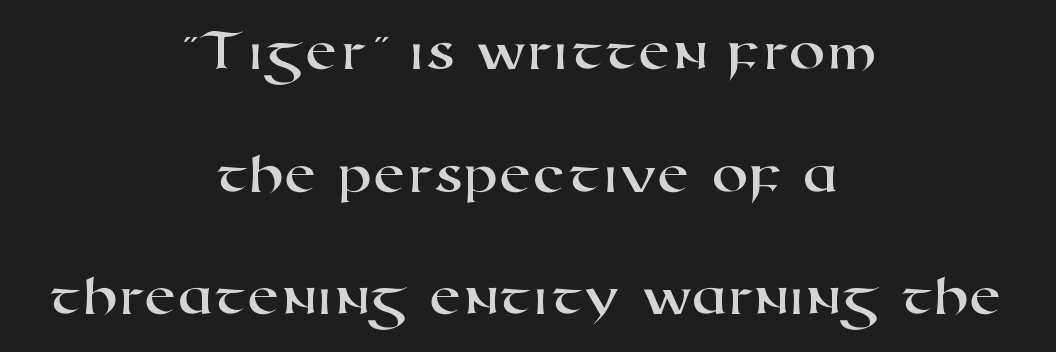
The image shows 59 px wide sans-serif type; set centered, loose line spacing (2.08x), normal letter spacing, not underlined; high stroke contrast and a medium x-height.
